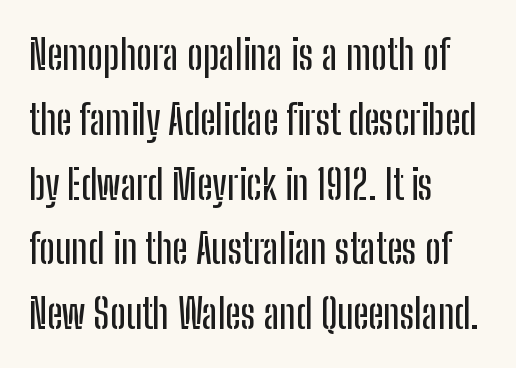
The image shows 41 px condensed sans-serif type, upright; set left-aligned, normal line spacing (1.58x), normal letter spacing, not underlined; low stroke contrast and a medium x-height.
